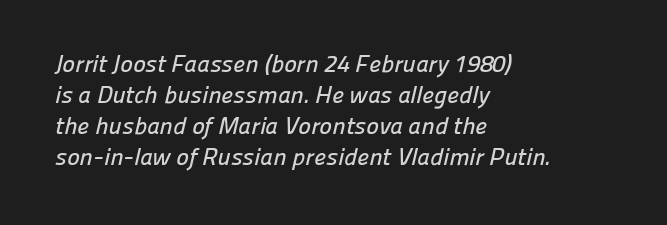
Q: Is the text underlined? A: No.
Q: How is the paragraph aligned? A: Left-aligned.
Q: Is the spacing between letters normal or unusually wide? A: Normal.
Q: Is the spacing between lines tight, normal or loose? A: Normal.
